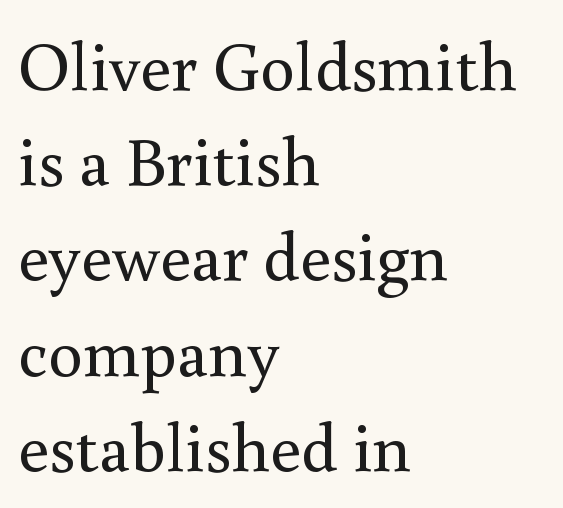
The image shows 69 px regular-weight serif type, upright; set left-aligned, normal line spacing (1.38x), normal letter spacing, not underlined; medium stroke contrast and a small x-height.
